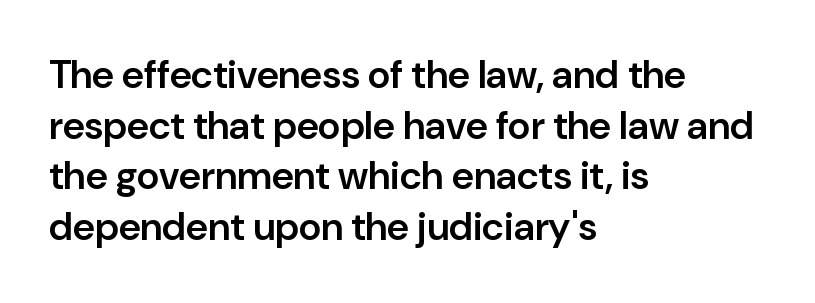
{"serif": "no", "italic": "no", "bold": "semi", "weight": "semibold", "width": "normal", "stroke_contrast": "low", "x_height": "medium", "monospaced": "no", "underline": "no", "align": "left", "line_spacing": "normal", "line_spacing_ratio": 1.3, "letter_spacing": "normal", "letter_spacing_em": 0.0, "glyph_px": 39}
